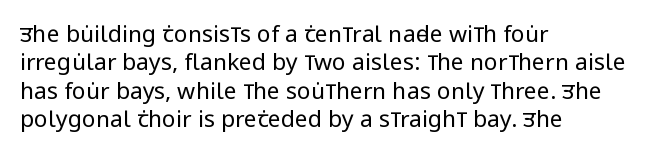
{"italic": "no", "bold": "no", "underline": "no", "align": "left", "line_spacing_ratio": 1.23, "letter_spacing": "normal", "letter_spacing_em": 0.0, "glyph_px": 23}
